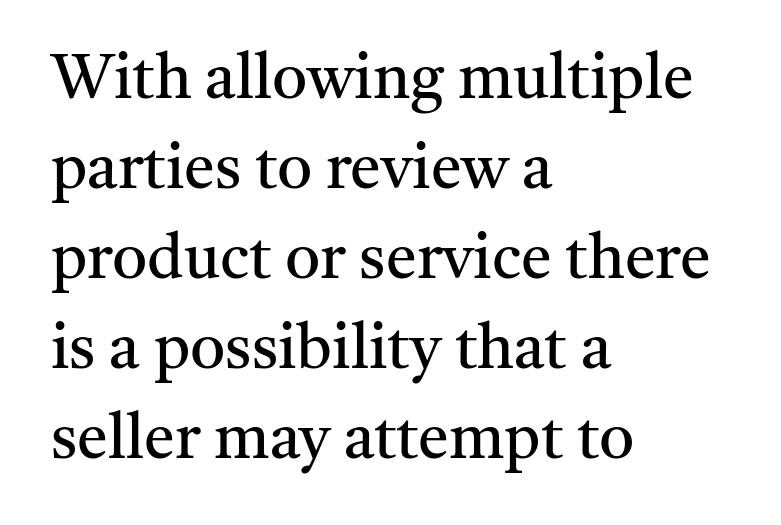
Q: Is the text bold? A: No.
Q: Is the text italic (slanted)? A: No, it is upright.
Q: Is the typeface a serif or a sans-serif typeface? A: Serif.
Q: Is the text underlined? A: No.
Q: How is the paragraph aligned? A: Left-aligned.
Q: Is the spacing between letters normal or unusually wide? A: Normal.
Q: Is the spacing between lines tight, normal or loose? A: Normal.
Q: Width (condensed, normal, or wide)? A: Normal.
Q: Stroke contrast? A: Medium.
Q: x-height? A: Medium.
Q: Monospaced? A: No.
